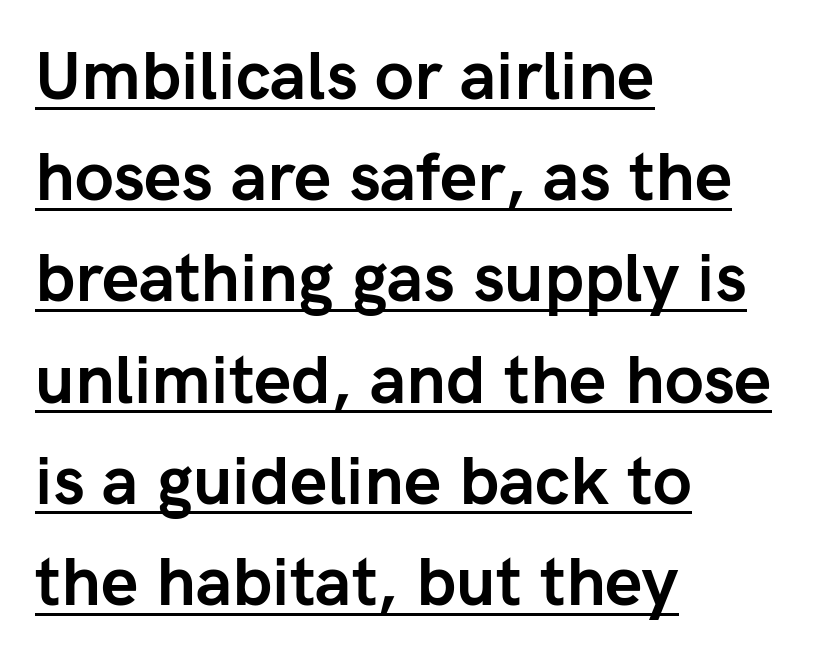
The image shows 67 px semibold sans-serif type, upright; set left-aligned, normal line spacing (1.51x), normal letter spacing, underlined; low stroke contrast and a medium x-height.
